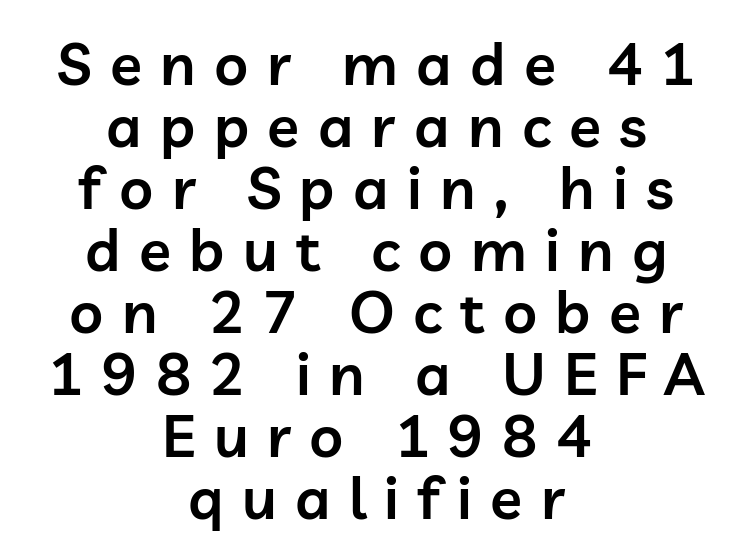
Q: Is the text bold? A: Semi-bold.
Q: Is the text italic (slanted)? A: No, it is upright.
Q: Is the typeface a serif or a sans-serif typeface? A: Sans-serif.
Q: Is the text underlined? A: No.
Q: How is the paragraph aligned? A: Centered.
Q: Is the spacing between letters normal or unusually wide? A: Unusually wide.
Q: Is the spacing between lines tight, normal or loose? A: Tight.
Q: Width (condensed, normal, or wide)? A: Normal.
Q: Stroke contrast? A: Low.
Q: x-height? A: Medium.
Q: Monospaced? A: No.
